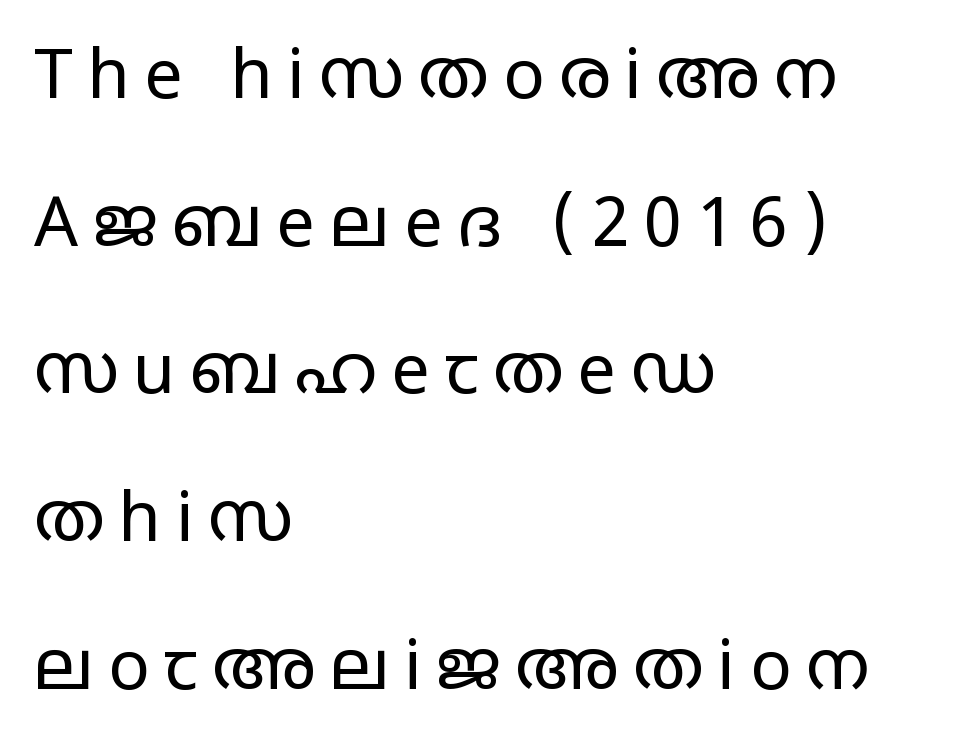
The space directly below the letters is spotless. Character widths vary here, with narrow letters taking less room than wide ones. How would I describe the line gaps? Wide and relaxed. The designer went with a sans here, leaving each stem footless.
